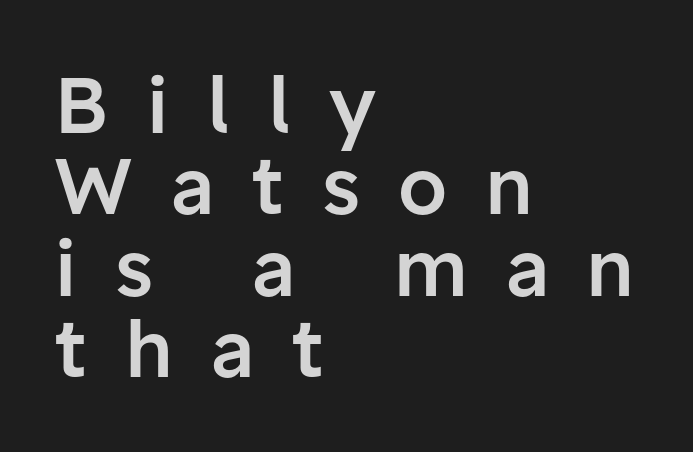
{"serif": "no", "italic": "no", "bold": "semi", "weight": "semibold", "width": "normal", "stroke_contrast": "low", "x_height": "medium", "monospaced": "no", "underline": "no", "align": "left", "line_spacing": "tight", "line_spacing_ratio": 1.03, "letter_spacing": "wide", "letter_spacing_em": 0.48, "glyph_px": 79}
